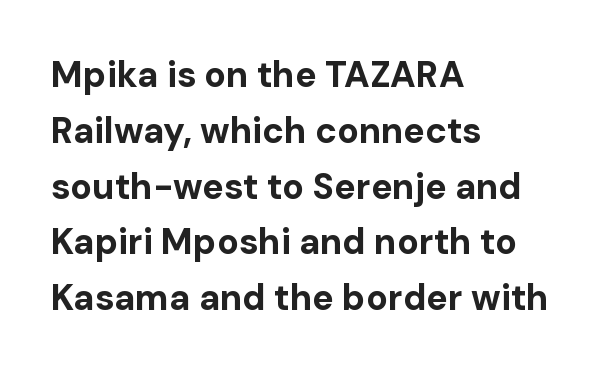
The image shows 36 px bold sans-serif type, upright; set left-aligned, normal line spacing (1.55x), normal letter spacing, not underlined; low stroke contrast and a medium x-height.
